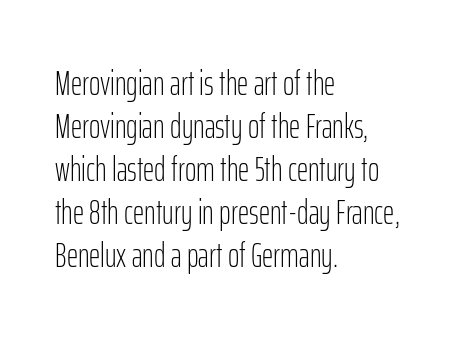
The image shows 35 px light, condensed sans-serif type, upright; set left-aligned, line spacing 1.23x, normal letter spacing, not underlined; low stroke contrast and a medium x-height.
